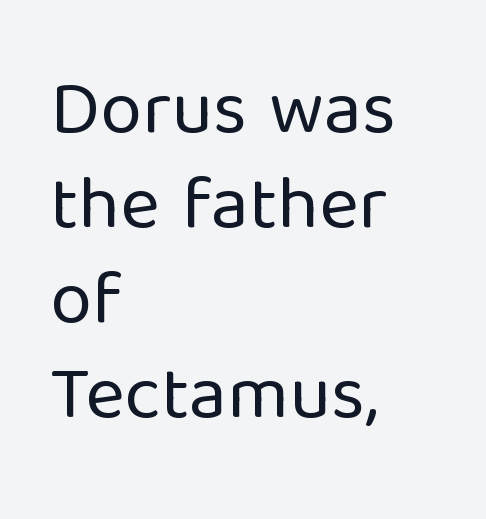
{"serif": "no", "italic": "no", "bold": "no", "weight": "regular", "width": "normal", "stroke_contrast": "low", "x_height": "medium", "monospaced": "no", "underline": "no", "align": "left", "line_spacing": "normal", "line_spacing_ratio": 1.25, "letter_spacing": "normal", "letter_spacing_em": 0.0, "glyph_px": 76}
